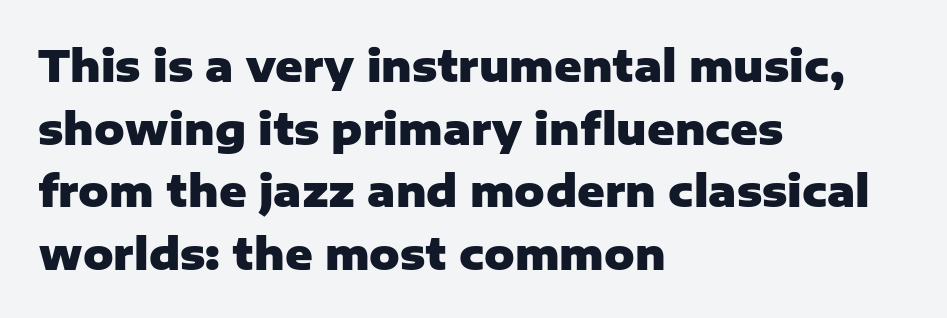
Q: Is the text bold? A: Yes.
Q: Is the text italic (slanted)? A: No, it is upright.
Q: Is the typeface a serif or a sans-serif typeface? A: Sans-serif.
Q: Is the text underlined? A: No.
Q: How is the paragraph aligned? A: Left-aligned.
Q: Is the spacing between letters normal or unusually wide? A: Normal.
Q: Is the spacing between lines tight, normal or loose? A: Normal.
Q: Width (condensed, normal, or wide)? A: Normal.
Q: Stroke contrast? A: Low.
Q: x-height? A: Medium.
Q: Monospaced? A: No.
